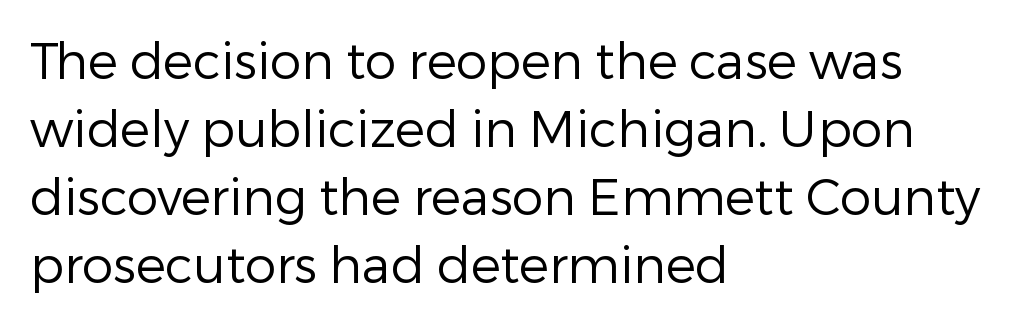
{"serif": "no", "italic": "no", "bold": "no", "weight": "regular", "width": "normal", "stroke_contrast": "low", "x_height": "medium", "monospaced": "no", "underline": "no", "align": "left", "line_spacing": "normal", "line_spacing_ratio": 1.36, "letter_spacing": "normal", "letter_spacing_em": 0.0, "glyph_px": 50}
